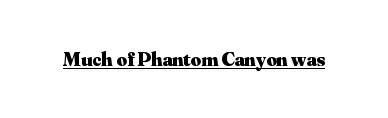
Weight: bold. Is the letter spacing exaggerated? No — it looks like the ordinary default. In designer terms, the underline attribute is active on this setting. A roman cut, with each character standing at attention.
